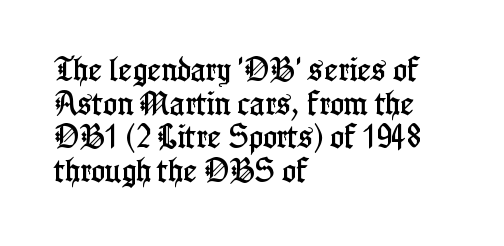
{"italic": "no", "underline": "no", "align": "left", "line_spacing": "normal", "line_spacing_ratio": 1.29, "letter_spacing": "normal", "letter_spacing_em": 0.0, "glyph_px": 26}
